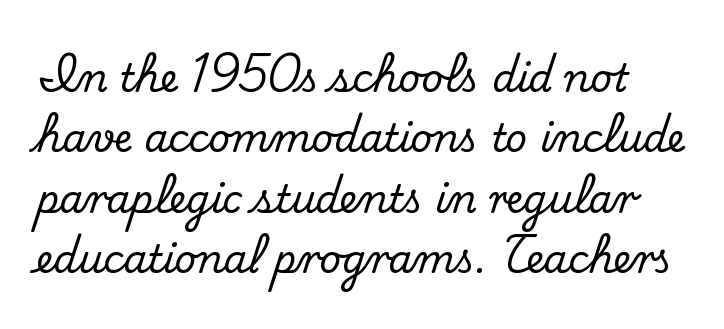
Q: Is the text italic (slanted)? A: Yes.
Q: Is the typeface a serif or a sans-serif typeface? A: Serif.
Q: Is the text underlined? A: No.
Q: Is the spacing between letters normal or unusually wide? A: Normal.
Q: Is the spacing between lines tight, normal or loose? A: Normal.
Q: Width (condensed, normal, or wide)? A: Normal.
Q: Stroke contrast? A: Medium.
Q: x-height? A: Small.
Q: Monospaced? A: No.
